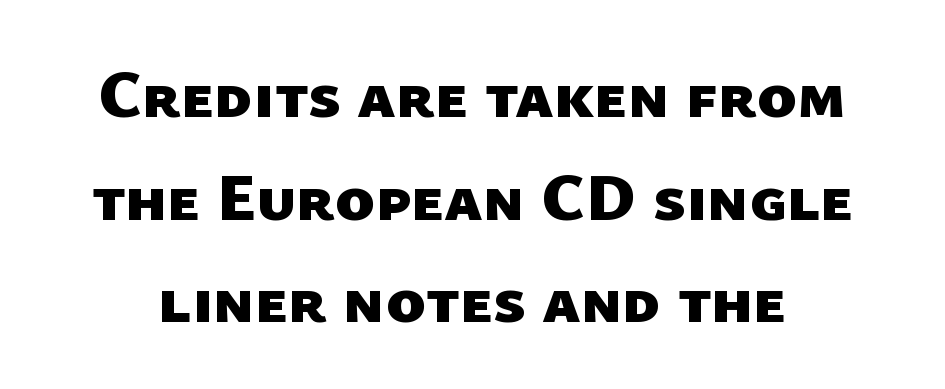
Unlike a traditional serif, this face leaves its strokes unadorned. This rendering leaves character spacing at its baseline value. This sample has the flowing, uneven cadence of proportional lettering. Only glyphs here, with clear space below each row. The rendering uses a moderate line-height, typical for paragraphs.
